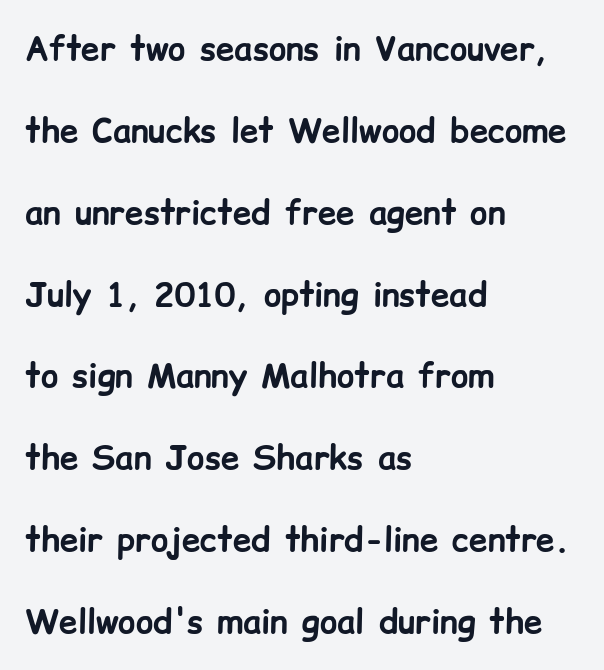
This sample uses an upright cut, with every glyph sitting square on the baseline. The letters sit at their default tracking, neither squeezed nor spread. These lines are rendered in a variable-pitch font. Each line starts at the same left margin while the right side varies. Underline: absent.
